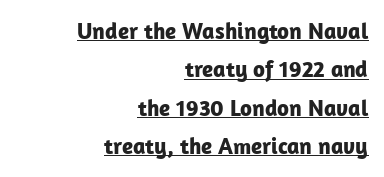
The image shows 23 px bold type, upright; set right-aligned, normal line spacing (1.67x), normal letter spacing, underlined.
